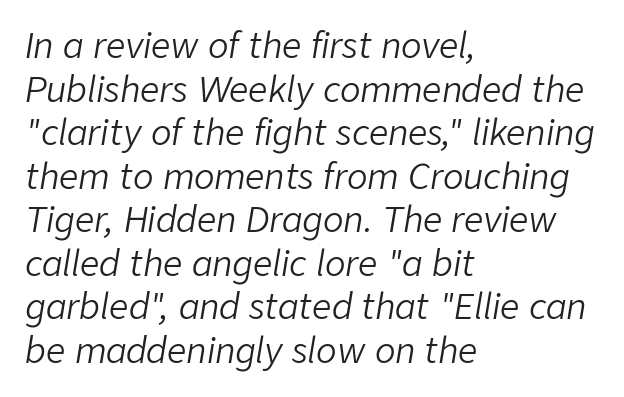
Rendered with sloped, italic letterforms. The tracking reads as untouched default to a designer's eye. Counters stay open thanks to moderate or lighter strokes. These lines are rendered in a variable-pitch font.
